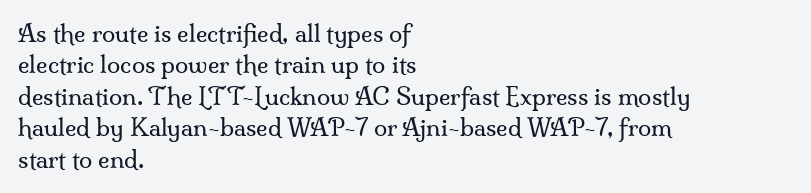
Q: Is the text bold? A: No.
Q: Is the text italic (slanted)? A: No, it is upright.
Q: Is the text underlined? A: No.
Q: How is the paragraph aligned? A: Left-aligned.
Q: Is the spacing between letters normal or unusually wide? A: Normal.
Q: Is the spacing between lines tight, normal or loose? A: Normal.
